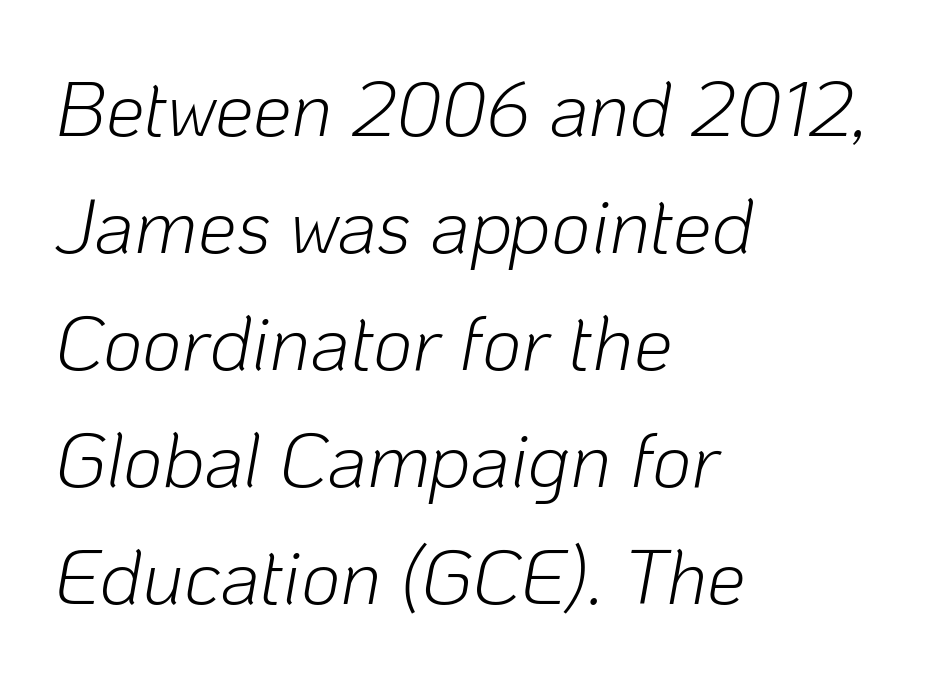
The image shows 77 px light type, italic (leaning right); set left-aligned, normal line spacing (1.52x), normal letter spacing, not underlined; low stroke contrast and a medium x-height.
